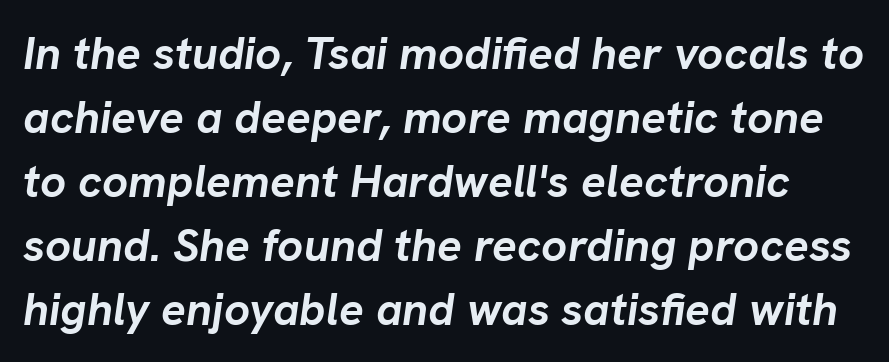
Q: Is the text bold? A: Yes.
Q: Is the text italic (slanted)? A: Yes, it leans right by about 8 degrees.
Q: Is the text underlined? A: No.
Q: Is the spacing between letters normal or unusually wide? A: Normal.
Q: Is the spacing between lines tight, normal or loose? A: Normal.
Q: Width (condensed, normal, or wide)? A: Normal.
Q: Stroke contrast? A: Low.
Q: x-height? A: Medium.
Q: Monospaced? A: No.
